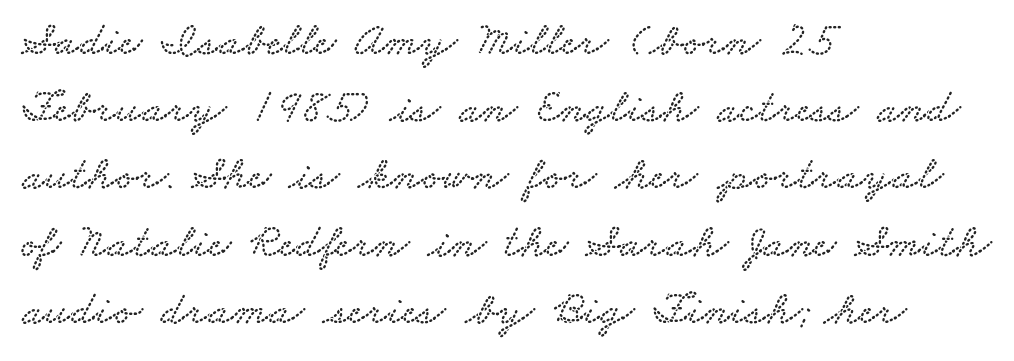
Observe the serifs anchoring each vertical stroke in this sample. There is no visible air inserted between adjacent glyphs. Do the characters align in a grid? No, the font is proportional. In CSS terms this would be text-align: left. Underline: absent.
